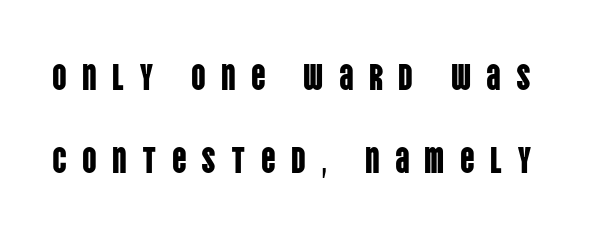
{"serif": "no", "italic": "no", "width": "condensed", "stroke_contrast": "low", "x_height": "large", "monospaced": "no", "underline": "no", "line_spacing": "loose", "line_spacing_ratio": 2.31, "letter_spacing": "wide", "letter_spacing_em": 0.42, "glyph_px": 36}
